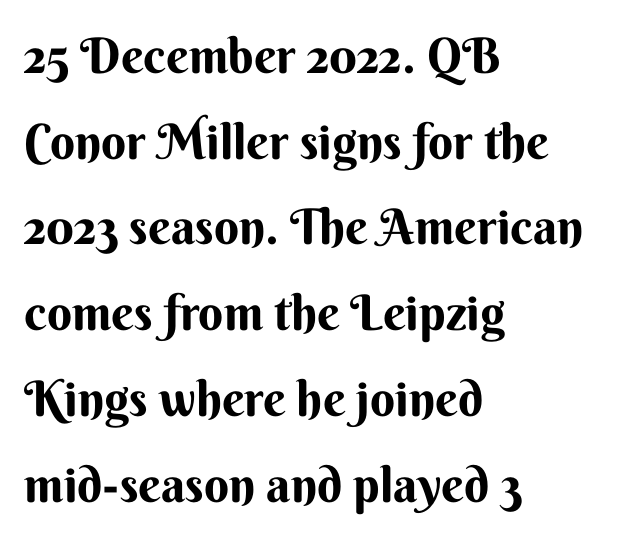
Q: Is the text bold? A: Yes.
Q: Is the text italic (slanted)? A: No, it is upright.
Q: Is the typeface a serif or a sans-serif typeface? A: Sans-serif.
Q: Is the text underlined? A: No.
Q: How is the paragraph aligned? A: Left-aligned.
Q: Is the spacing between letters normal or unusually wide? A: Normal.
Q: Width (condensed, normal, or wide)? A: Normal.
Q: Stroke contrast? A: Medium.
Q: x-height? A: Small.
Q: Monospaced? A: No.
